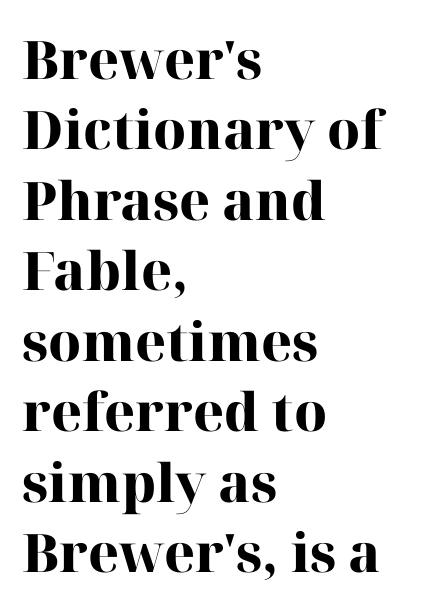
{"serif": "yes", "italic": "no", "bold": "yes", "weight": "heavy", "width": "normal", "stroke_contrast": "high", "x_height": "medium", "monospaced": "no", "underline": "no", "align": "left", "line_spacing": "normal", "line_spacing_ratio": 1.33, "letter_spacing": "normal", "letter_spacing_em": 0.0, "glyph_px": 53}
